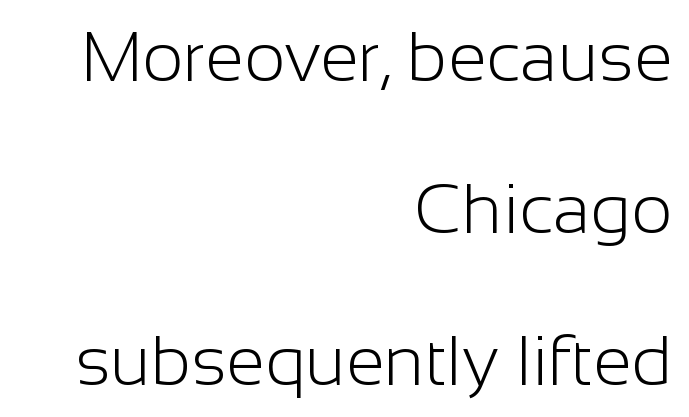
{"serif": "no", "italic": "no", "bold": "no", "weight": "light", "width": "normal", "stroke_contrast": "low", "x_height": "medium", "monospaced": "no", "underline": "no", "align": "right", "line_spacing": "loose", "line_spacing_ratio": 2.17, "letter_spacing": "normal", "letter_spacing_em": 0.0, "glyph_px": 70}
